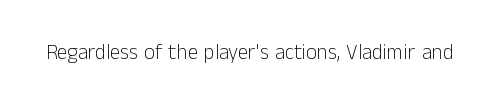
{"italic": "no", "bold": "no", "underline": "no", "letter_spacing": "normal", "letter_spacing_em": 0.0, "glyph_px": 21}
